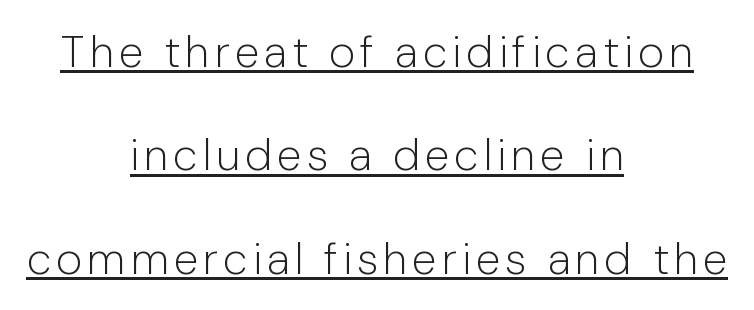
No extra ink here — the face is not bold. Is this a fixed-width face? No — the glyphs have proportional, varying widths. Are there feet on the stems? There aren't — it's a sans. Quick note: underline on. The setting favours the middle, as headings and verse often do. Regarding leading, the lines here are spaced well apart.
